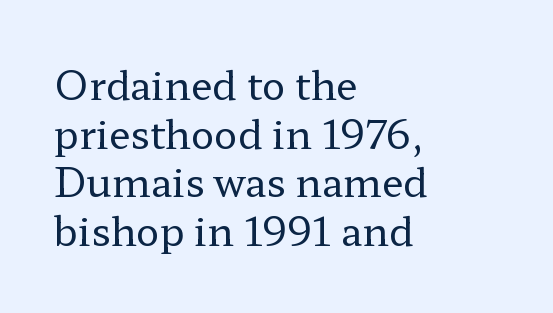
The image shows 39 px regular-weight, wide serif type, upright; set left-aligned, normal line spacing (1.25x), normal letter spacing, not underlined; low stroke contrast and a medium x-height.
